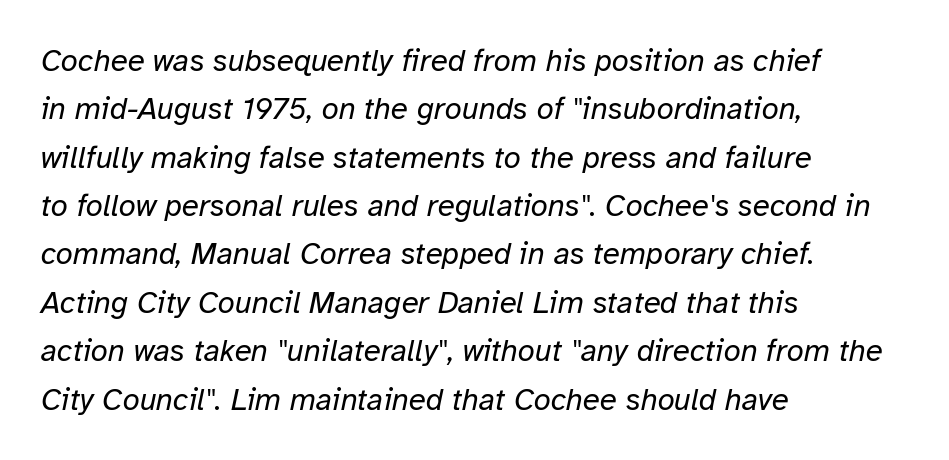
The image shows 31 px regular-weight type, italic (leaning right); set left-aligned, normal line spacing (1.56x), normal letter spacing, not underlined; low stroke contrast and a medium x-height.
